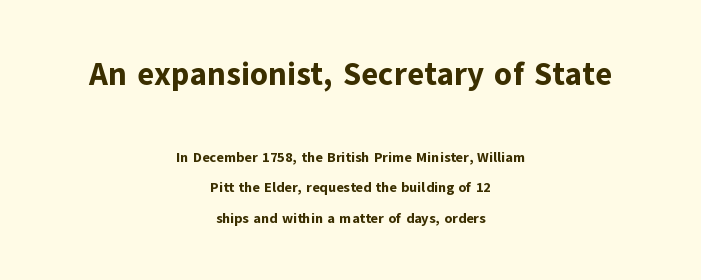
A student would notice the top passage is typeset larger than what follows. The tracking reads as untouched default to a designer's eye. This rendering employs a face without finishing strokes, i.e., a sans-serif. Which margin do the lines hug? Neither — every line sits in the middle. Rows of type keep a wide berth in the vertical direction. Caption: bold face, heavy strokes.
